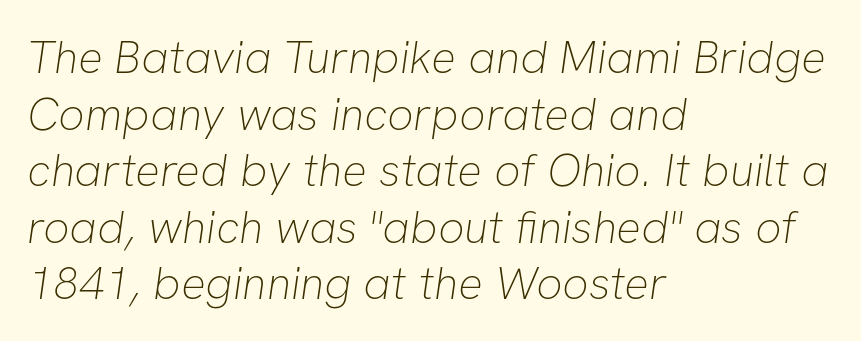
The lines are quadded left. The specimen omits any rule beneath the text block's lines. The tracking reads as untouched default to a designer's eye. To sum up the face: it is a sans, with no serifs. Think of a printed novel: that variable character pitch is what you see here.
